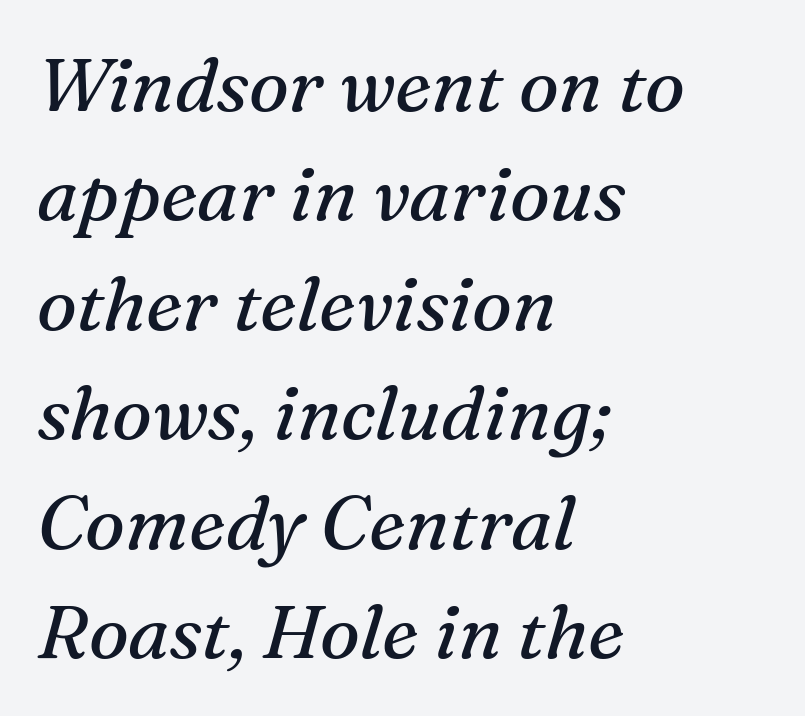
The image shows 75 px regular-weight serif type, italic (leaning right); set left-aligned, normal line spacing (1.46x), normal letter spacing, not underlined; medium stroke contrast and a medium x-height.
